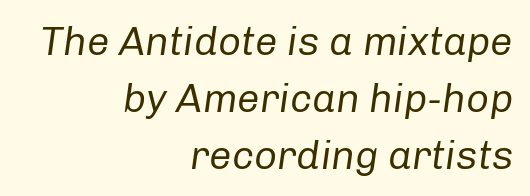
This reads as an unemphasized weight, regular at the heaviest. The line-height multiplier appears to be the usual default. Each row of text sits above clean, open space. The rag falls on the left side of this text block.
